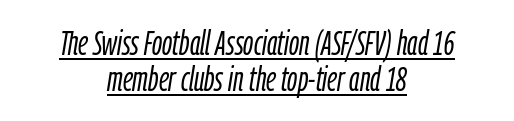
A light-to-regular cut is what we see here. Baseline-to-baseline distance is barely more than the letter height. The glyphs look as if they've been sheared to an angle. The lines in this sample share a center point and differ in where they start and stop. A typesetter would call this proportional, since set widths differ per character. These lines keep a tight, regular rhythm from letter to letter.
